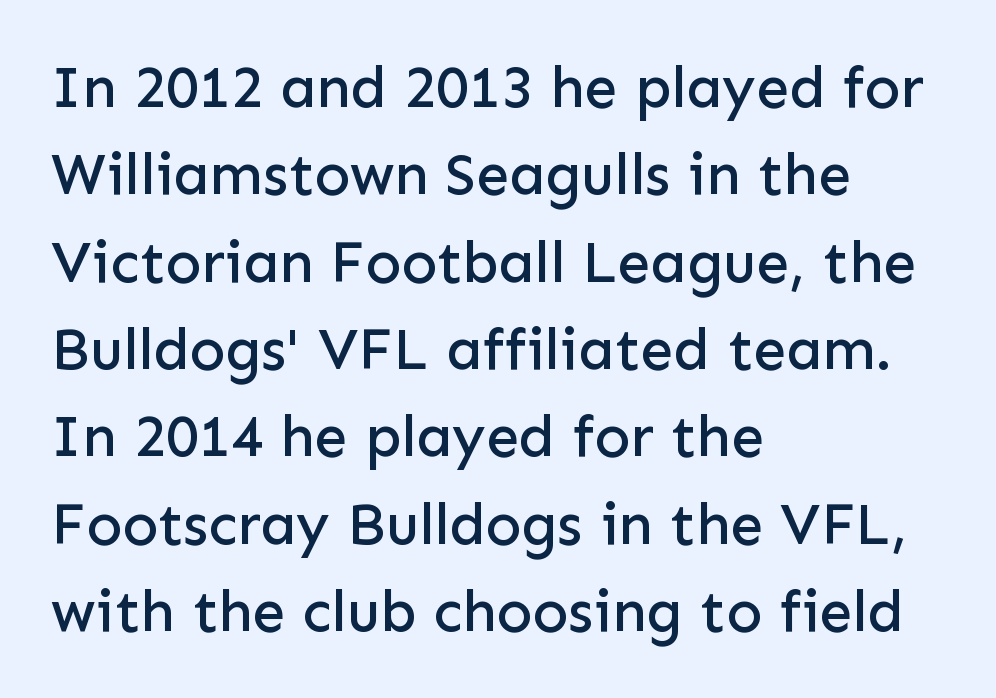
The image shows 59 px sans-serif type, upright; set left-aligned, normal line spacing (1.48x), normal letter spacing, not underlined; low stroke contrast and a medium x-height.
